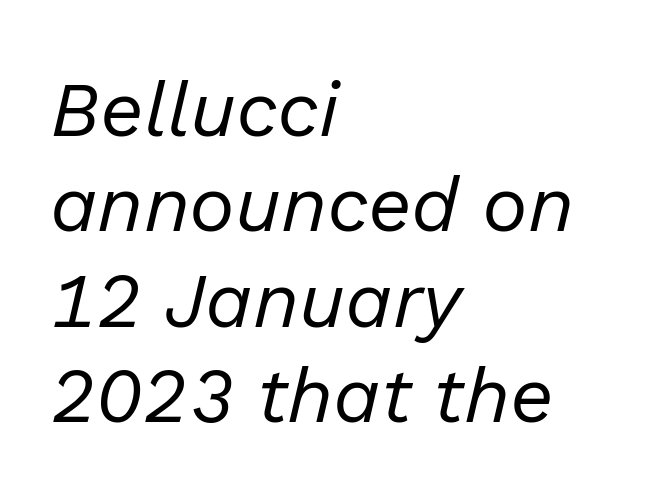
The text block is weighted toward the left margin, trailing off unevenly rightward. Proportional: the letters do not fall into vertical columns. The letters look calm and open, with moderate or lighter stems. The space directly below the letters is spotless. The line texture is even and compact thanks to regular tracking.
